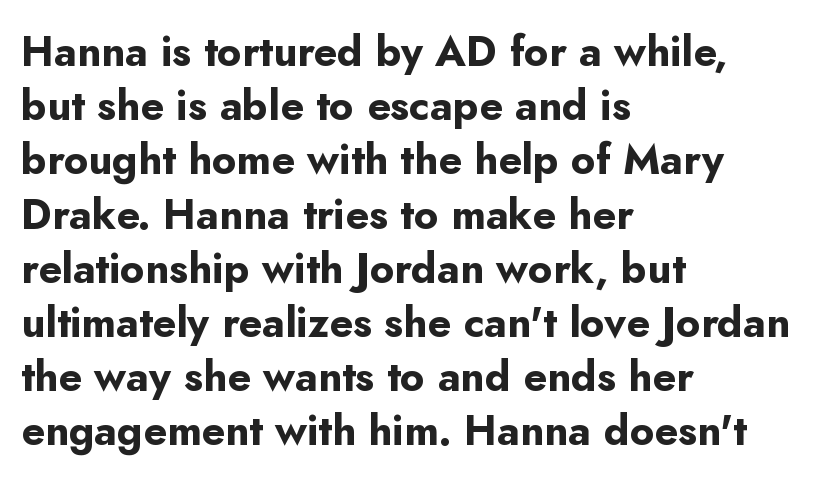
Nothing sits at the stroke ends, so this counts as sans-serif. This rendering features lettering with no underline. Heft: maximum for text — a bold. Tracking value appears to be zero — textbook default spacing. Every stem runs plumb, perpendicular to the baseline. Normally led — the rows are evenly, conventionally spaced.
